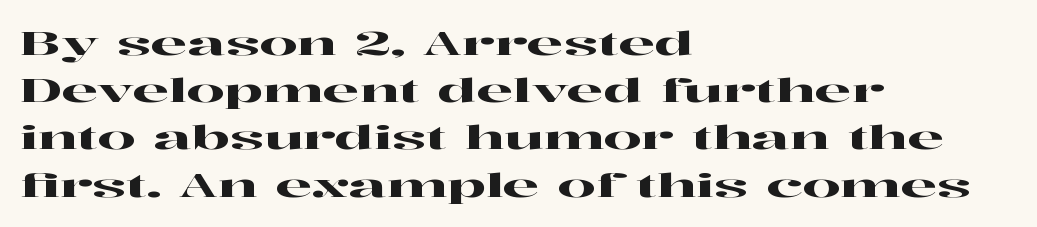
The image shows 33 px wide serif type, upright; set left-aligned, normal line spacing (1.43x), normal letter spacing, not underlined; high stroke contrast and a medium x-height.
